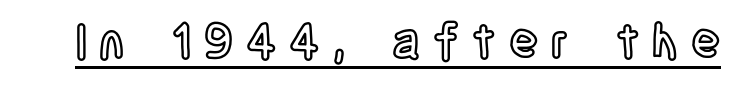
{"italic": "no", "width": "condensed", "x_height": "large", "monospaced": "no", "underline": "yes", "letter_spacing": "wide", "letter_spacing_em": 0.27, "glyph_px": 48}
